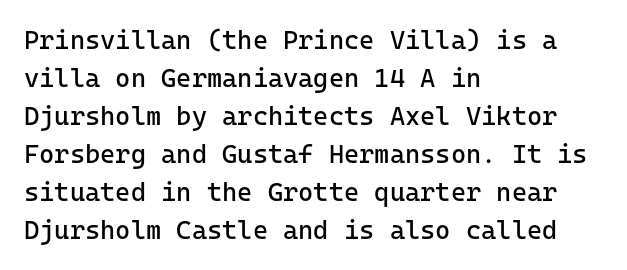
The image shows 26 px text type, upright; set left-aligned, normal line spacing (1.46x), normal letter spacing, not underlined.
